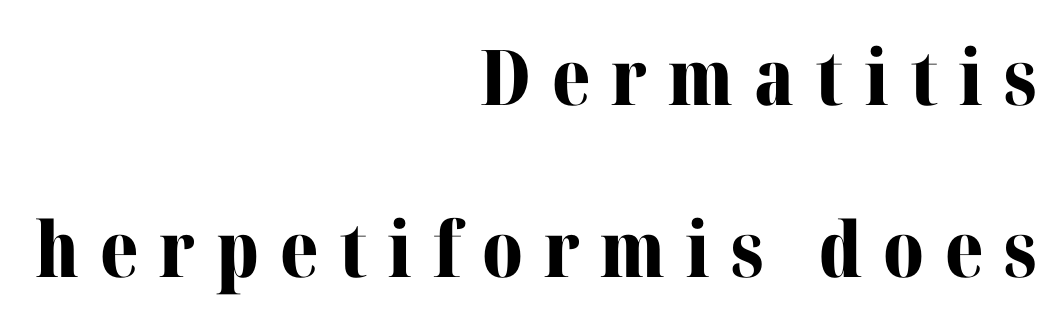
Rendered with straight, roman letterforms. Compared with typical paragraphs, the rows here are farther apart. This is serif lettering, the kind often seen in printed books. The paragraph has a hard right edge and a soft left edge.
